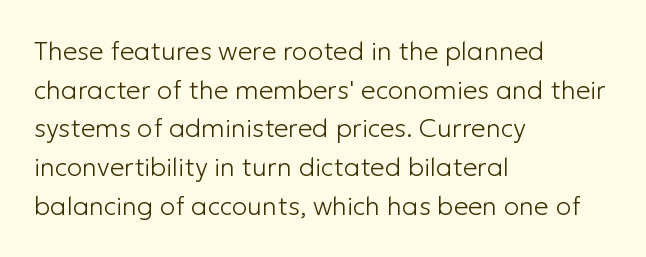
{"italic": "no", "bold": "no", "underline": "no", "align": "left", "line_spacing": "normal", "line_spacing_ratio": 1.49, "letter_spacing": "normal", "letter_spacing_em": 0.0, "glyph_px": 26}
